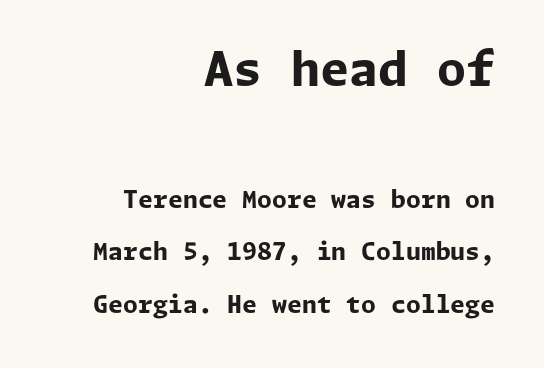
{"serif": "no", "italic": "no", "bold": "yes", "weight": "bold", "width": "normal", "stroke_contrast": "low", "x_height": "medium", "underline": "no", "align": "right", "line_spacing": "loose", "line_spacing_ratio": 2.18, "letter_spacing": "normal", "letter_spacing_em": 0.0, "larger_block": "first", "size_ratio": 1.96, "glyph_px": 47}
